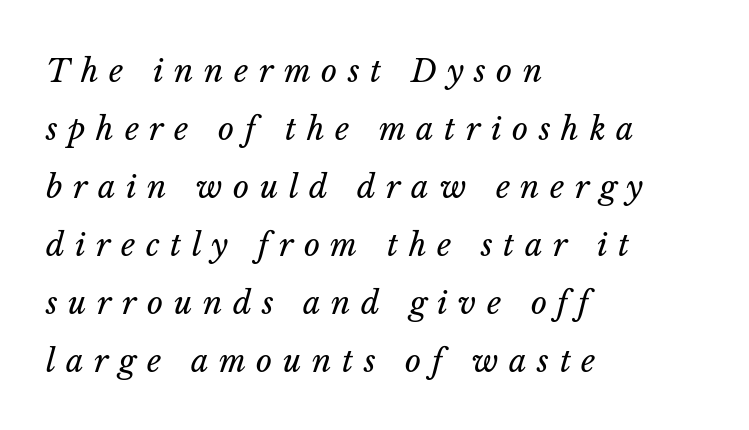
The image shows 31 px regular-weight type, italic (leaning right); set left-aligned, line spacing 1.87x, unusually wide letter spacing (+0.34 em), not underlined; low stroke contrast and a medium x-height.
